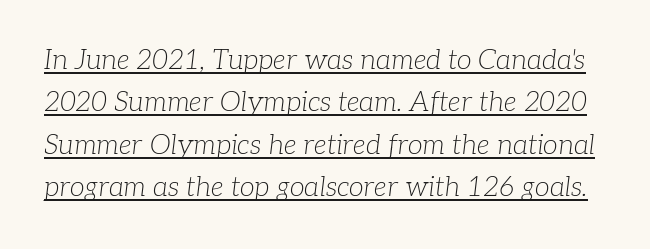
The image shows 27 px text type, italic (leaning right); set normal line spacing (1.57x), normal letter spacing, underlined.
